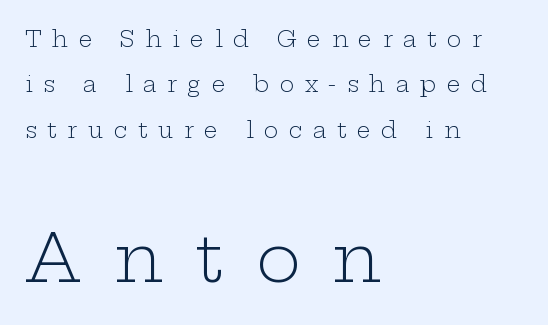
{"serif": "yes", "italic": "no", "bold": "no", "weight": "light", "width": "wide", "stroke_contrast": "low", "x_height": "medium", "monospaced": "no", "underline": "no", "align": "left", "line_spacing": "loose", "line_spacing_ratio": 2.06, "letter_spacing": "wide", "letter_spacing_em": 0.48, "larger_block": "second", "size_ratio": 3.05, "glyph_px": 67}
